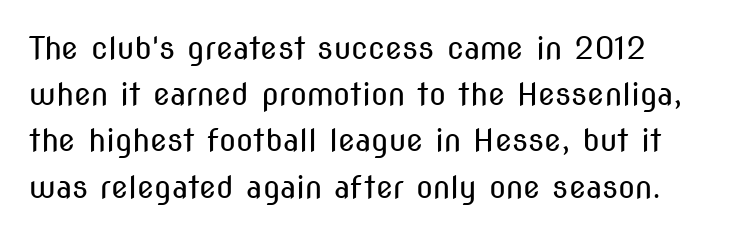
Regular leading. Inter-character spacing is left at the font's built-in metrics. A quiet, ordinary-to-light weight characterises the typeface. Nope, not italic — everything's standing straight. Serif or sans? Sans — the stroke terminals are bare.
